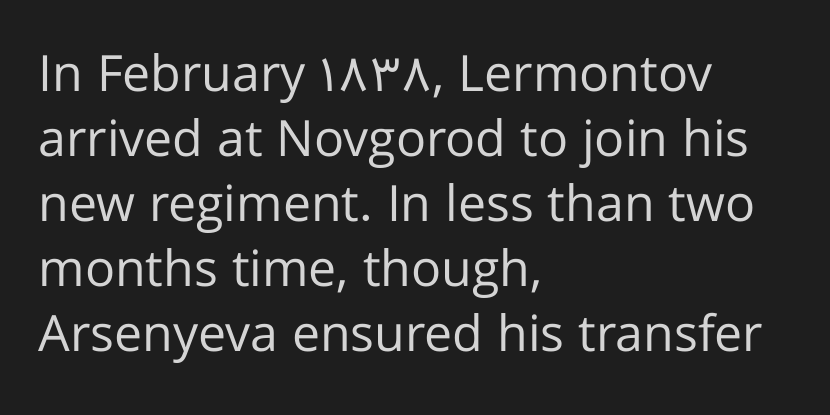
{"serif": "no", "italic": "no", "bold": "no", "weight": "regular", "width": "normal", "stroke_contrast": "low", "x_height": "medium", "monospaced": "no", "underline": "no", "align": "left", "line_spacing": "normal", "line_spacing_ratio": 1.3, "letter_spacing": "normal", "letter_spacing_em": 0.0, "glyph_px": 50}
